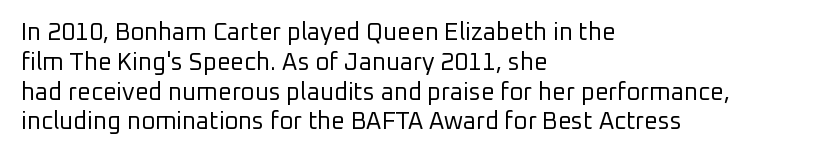
The image shows 24 px text type, upright; set left-aligned, line spacing 1.24x, normal letter spacing, not underlined.
